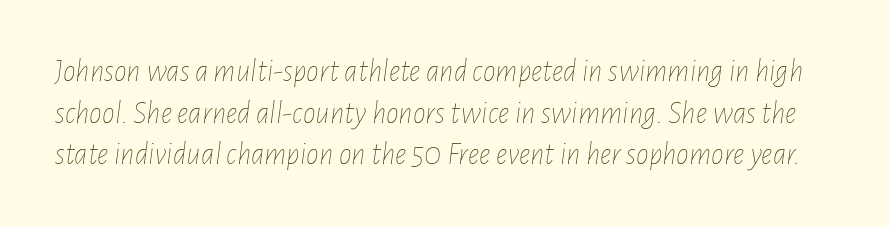
Q: Is the text bold? A: No.
Q: Is the text italic (slanted)? A: Yes, it leans right by about 7 degrees.
Q: Is the text underlined? A: No.
Q: Is the spacing between letters normal or unusually wide? A: Normal.
Q: Is the spacing between lines tight, normal or loose? A: Normal.
Q: Width (condensed, normal, or wide)? A: Condensed.
Q: Stroke contrast? A: Low.
Q: x-height? A: Medium.
Q: Monospaced? A: No.
